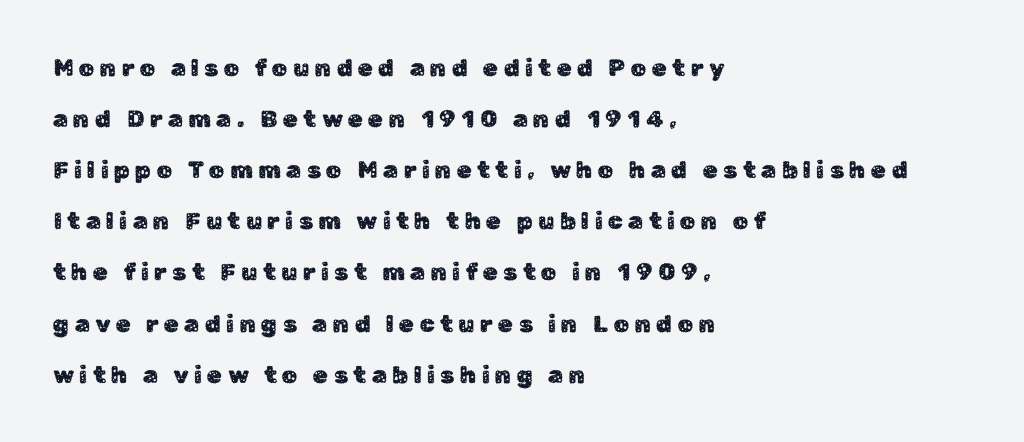
{"italic": "no", "underline": "no", "align": "left", "line_spacing": "loose", "line_spacing_ratio": 2.13, "letter_spacing": "wide", "letter_spacing_em": 0.23, "glyph_px": 24}
